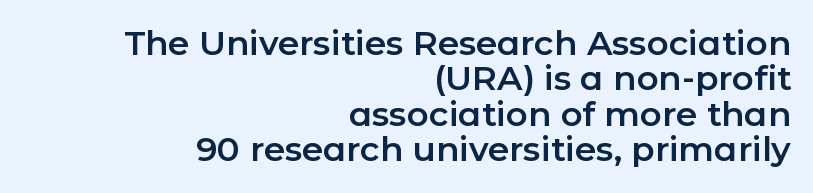
Varying glyph widths throughout — classic text-font behaviour. A bare baseline throughout the passage. Horizontal bands of white between lines are thin slivers. Standard letterfit; no display-style spreading of the glyphs.
